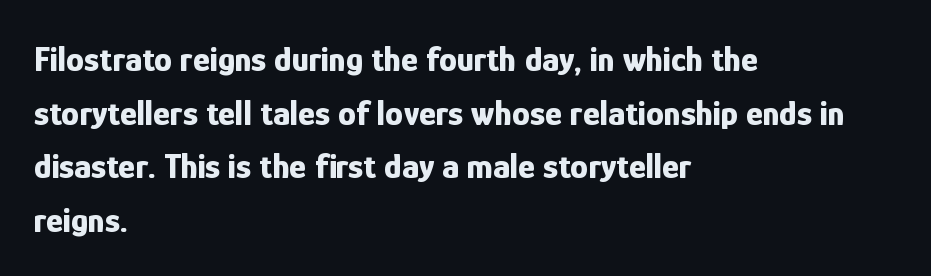
The space directly below the letters is spotless. Horizontally, the lines are justified to the leading edge only. This sample uses plain, unmodified letter spacing. Bold? Absolutely — the strokes are thick and heavy.
